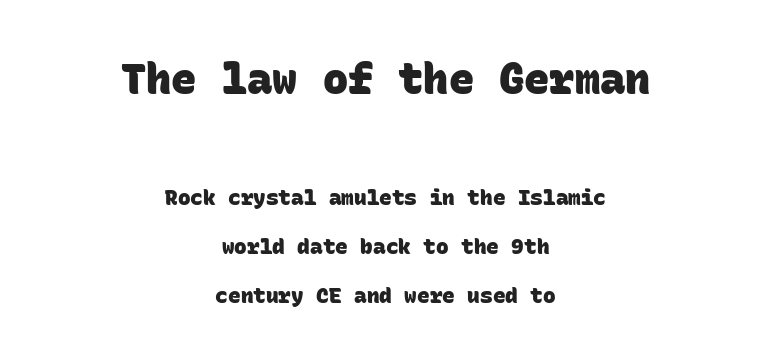
Q: Is the text bold? A: Yes.
Q: Is the typeface a serif or a sans-serif typeface? A: Sans-serif.
Q: Is the text underlined? A: No.
Q: How is the paragraph aligned? A: Centered.
Q: Is the spacing between letters normal or unusually wide? A: Normal.
Q: Is the spacing between lines tight, normal or loose? A: Loose.
Q: Which block of text is set in a larger size, the first (top) or the second (bottom)? A: The first (top) one.
Q: Width (condensed, normal, or wide)? A: Normal.
Q: Stroke contrast? A: Low.
Q: x-height? A: Large.
Q: Monospaced? A: Yes.
